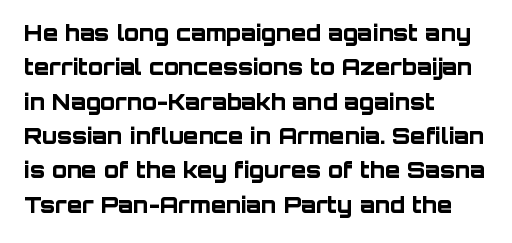
Upright lettering throughout. Just letters on the line, the space beneath them empty. The vertical gap from one line to the next is medium. Strong, thick strokes mark this as bold type. Short and long lines alike share a common starting point at left.
